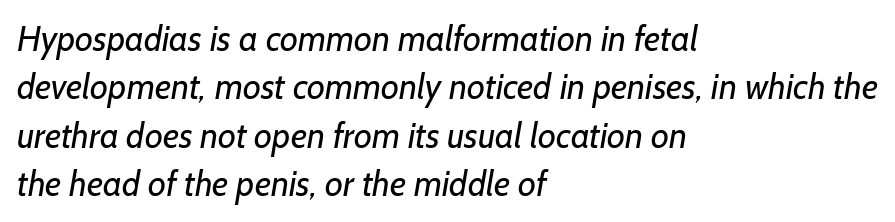
The image shows 35 px regular-weight sans-serif type; set left-aligned, normal line spacing (1.38x), normal letter spacing, not underlined; low stroke contrast and a medium x-height.
